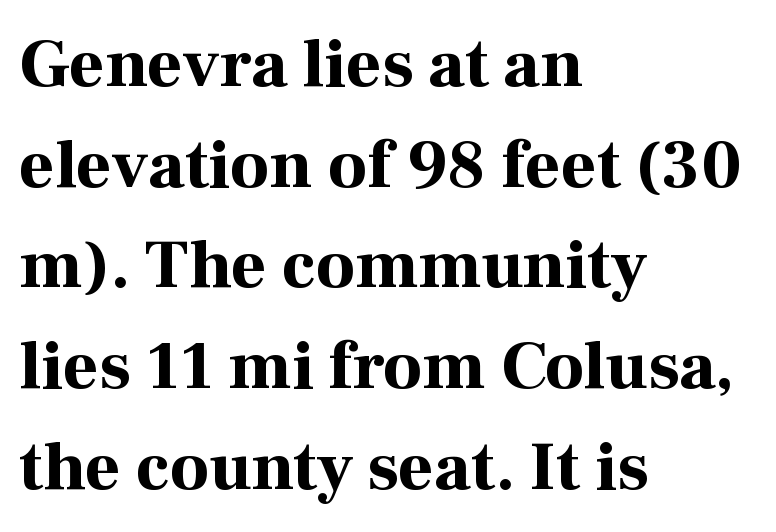
The image shows 69 px bold serif type, upright; set left-aligned, normal line spacing (1.46x), normal letter spacing, not underlined; high stroke contrast and a medium x-height.
